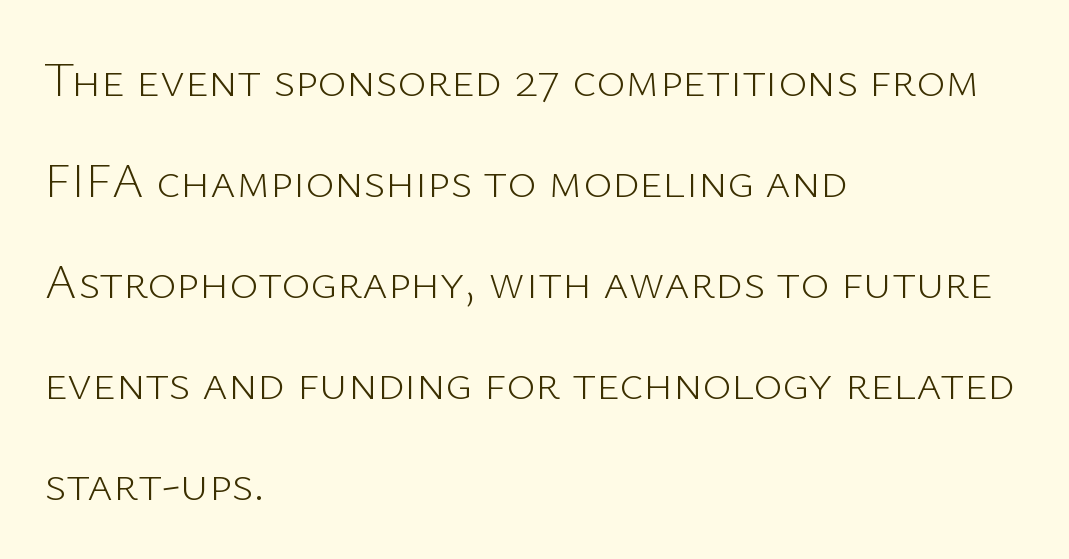
You could not count columns in this text — the font is proportionally spaced. Decoration check: the copy has no underline. The tracking reads as untouched default to a designer's eye. Line starts are locked; line ends wander.
